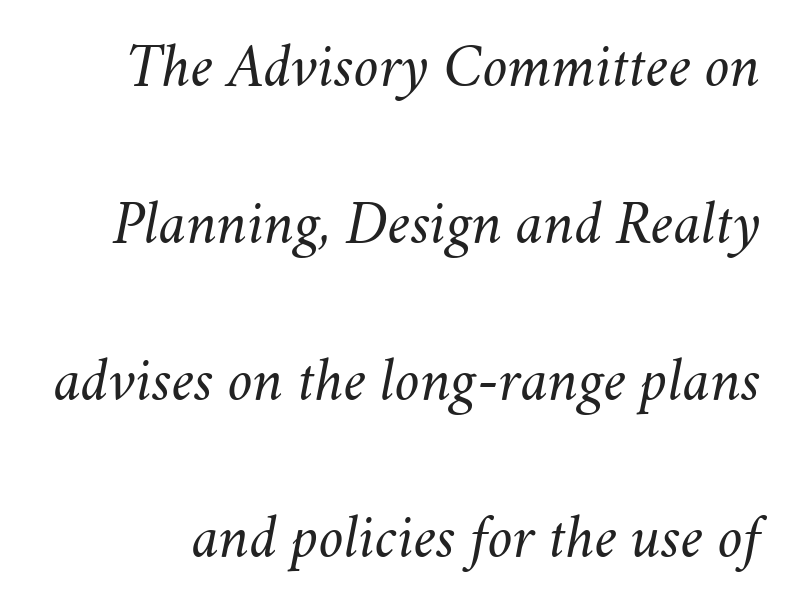
Q: Is the text bold? A: No.
Q: Is the text italic (slanted)? A: Yes, it leans right by about 11 degrees.
Q: Is the text underlined? A: No.
Q: Is the spacing between letters normal or unusually wide? A: Normal.
Q: Is the spacing between lines tight, normal or loose? A: Loose.
Q: Width (condensed, normal, or wide)? A: Normal.
Q: Stroke contrast? A: Medium.
Q: x-height? A: Small.
Q: Monospaced? A: No.
